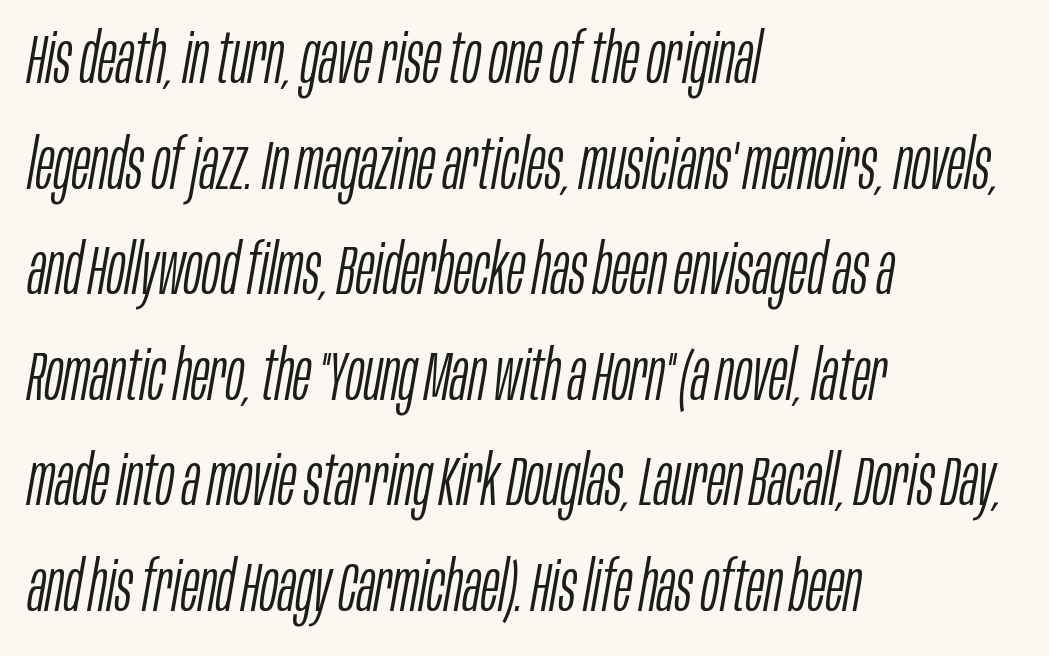
Q: Is the text bold? A: No.
Q: Is the text italic (slanted)? A: Yes, it leans right by about 10 degrees.
Q: Is the text underlined? A: No.
Q: How is the paragraph aligned? A: Left-aligned.
Q: Is the spacing between letters normal or unusually wide? A: Normal.
Q: Is the spacing between lines tight, normal or loose? A: Normal.
Q: Width (condensed, normal, or wide)? A: Condensed.
Q: Stroke contrast? A: Low.
Q: x-height? A: Large.
Q: Monospaced? A: No.
